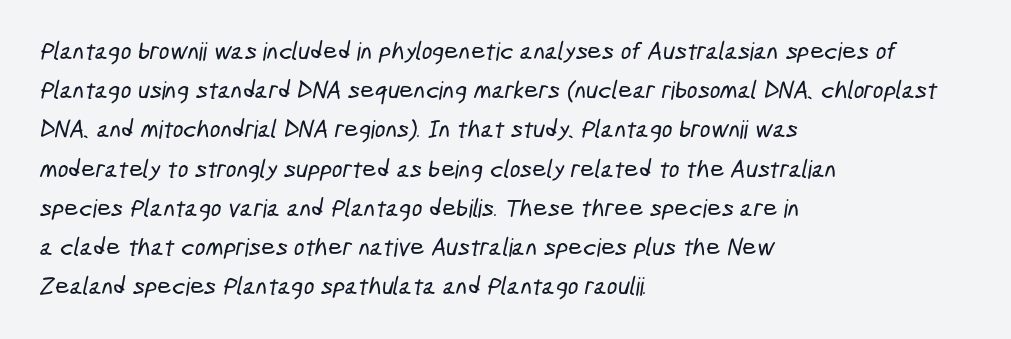
The lines are quadded left. Observe the ordinary spacing: letters are neighbours, not strangers. The string is rendered with underlining switched off. Each new line begins a customary step beneath the previous one.
